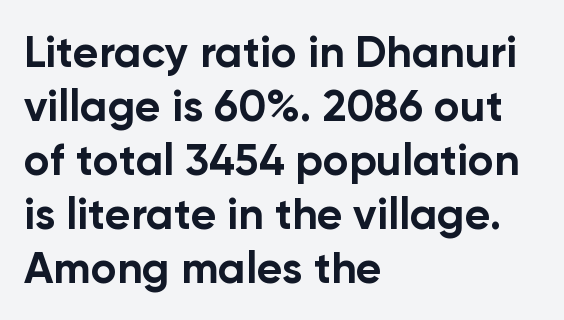
Q: Is the text bold? A: Yes.
Q: Is the text italic (slanted)? A: No, it is upright.
Q: Is the typeface a serif or a sans-serif typeface? A: Sans-serif.
Q: Is the text underlined? A: No.
Q: How is the paragraph aligned? A: Left-aligned.
Q: Is the spacing between letters normal or unusually wide? A: Normal.
Q: Width (condensed, normal, or wide)? A: Normal.
Q: Stroke contrast? A: Low.
Q: x-height? A: Medium.
Q: Monospaced? A: No.
